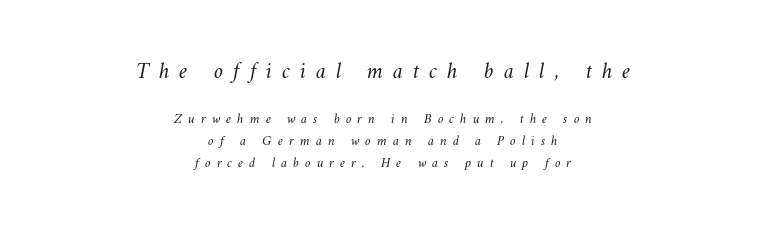
Q: Is the text bold? A: No.
Q: Is the text underlined? A: No.
Q: How is the paragraph aligned? A: Centered.
Q: Is the spacing between letters normal or unusually wide? A: Unusually wide.
Q: Is the spacing between lines tight, normal or loose? A: Normal.
Q: Which block of text is set in a larger size, the first (top) or the second (bottom)? A: The first (top) one.
